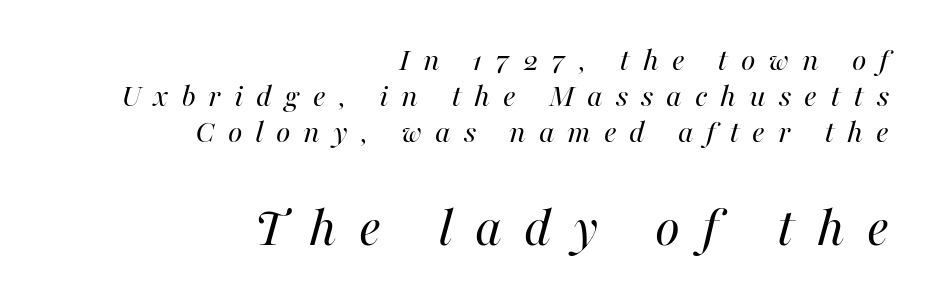
Q: Is the text bold? A: No.
Q: Is the text italic (slanted)? A: Yes, it leans right by about 16 degrees.
Q: Is the text underlined? A: No.
Q: How is the paragraph aligned? A: Right-aligned.
Q: Is the spacing between letters normal or unusually wide? A: Unusually wide.
Q: Is the spacing between lines tight, normal or loose? A: Tight.
Q: Which block of text is set in a larger size, the first (top) or the second (bottom)? A: The second (bottom) one.
Q: Width (condensed, normal, or wide)? A: Normal.
Q: Stroke contrast? A: High.
Q: x-height? A: Medium.
Q: Monospaced? A: No.
